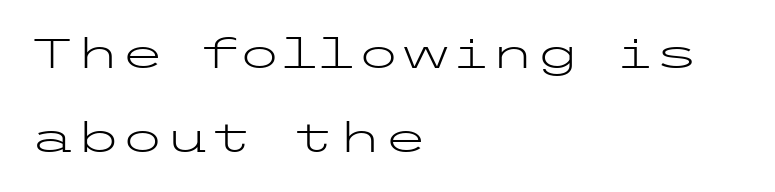
Q: Is the text bold? A: No.
Q: Is the text italic (slanted)? A: No, it is upright.
Q: Is the typeface a serif or a sans-serif typeface? A: Sans-serif.
Q: Is the text underlined? A: No.
Q: How is the paragraph aligned? A: Left-aligned.
Q: Is the spacing between letters normal or unusually wide? A: Normal.
Q: Is the spacing between lines tight, normal or loose? A: Loose.
Q: Width (condensed, normal, or wide)? A: Wide.
Q: Stroke contrast? A: Low.
Q: x-height? A: Medium.
